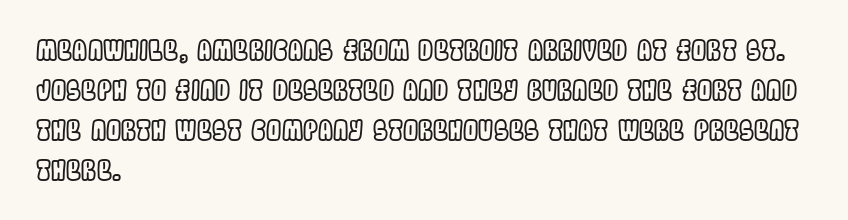
Q: Is the text italic (slanted)? A: No, it is upright.
Q: Is the text underlined? A: No.
Q: How is the paragraph aligned? A: Left-aligned.
Q: Is the spacing between letters normal or unusually wide? A: Normal.
Q: Is the spacing between lines tight, normal or loose? A: Normal.
